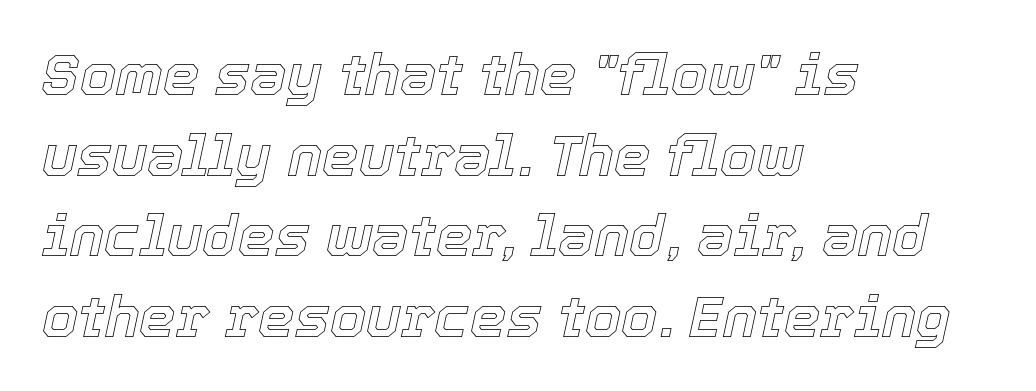
The image shows 58 px text type, italic (leaning right); set left-aligned, normal line spacing (1.39x), normal letter spacing, not underlined; a medium x-height.
